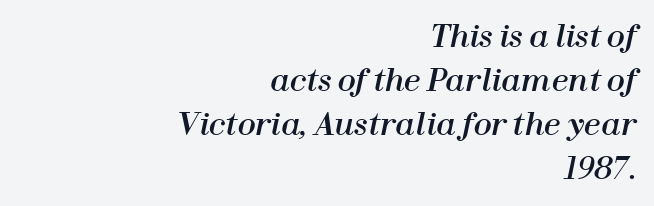
Q: Is the text italic (slanted)? A: Yes, it leans right by about 12 degrees.
Q: Is the text underlined? A: No.
Q: How is the paragraph aligned? A: Right-aligned.
Q: Is the spacing between letters normal or unusually wide? A: Normal.
Q: Is the spacing between lines tight, normal or loose? A: Normal.
Q: Width (condensed, normal, or wide)? A: Normal.
Q: Stroke contrast? A: High.
Q: x-height? A: Medium.
Q: Monospaced? A: No.
